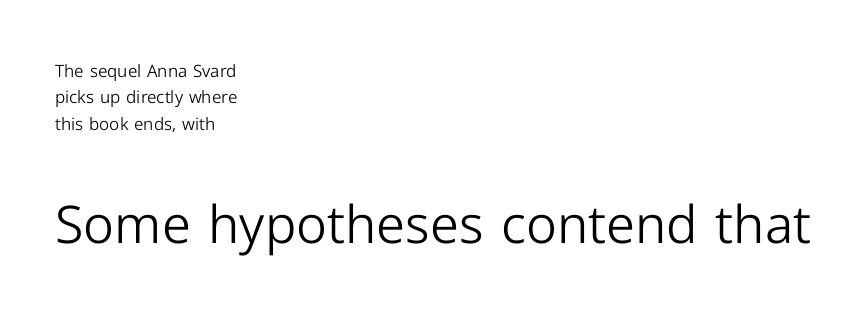
{"serif": "no", "italic": "no", "bold": "no", "weight": "light", "width": "normal", "stroke_contrast": "low", "x_height": "medium", "monospaced": "no", "underline": "no", "align": "left", "line_spacing": "normal", "line_spacing_ratio": 1.55, "letter_spacing": "normal", "letter_spacing_em": 0.0, "larger_block": "second", "size_ratio": 3.06, "glyph_px": 52}
